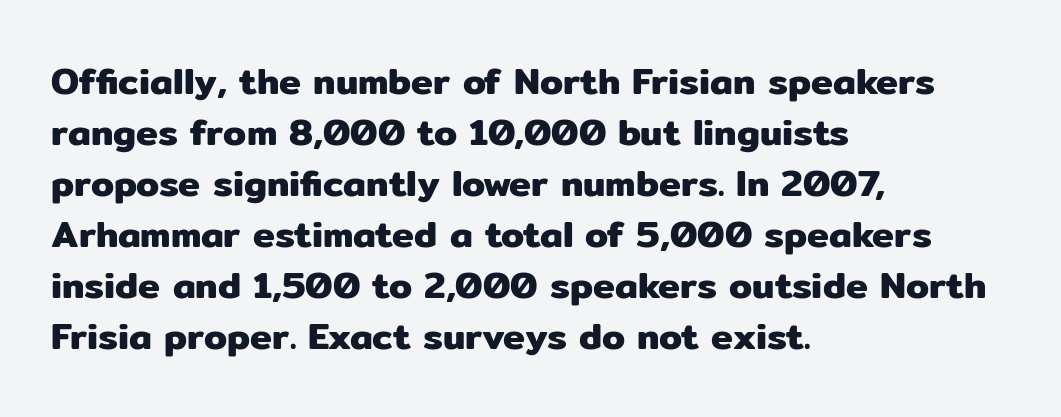
Q: Is the text italic (slanted)? A: No, it is upright.
Q: Is the typeface a serif or a sans-serif typeface? A: Sans-serif.
Q: Is the text underlined? A: No.
Q: How is the paragraph aligned? A: Left-aligned.
Q: Is the spacing between letters normal or unusually wide? A: Normal.
Q: Is the spacing between lines tight, normal or loose? A: Normal.
Q: Width (condensed, normal, or wide)? A: Normal.
Q: Stroke contrast? A: Low.
Q: x-height? A: Medium.
Q: Monospaced? A: No.
